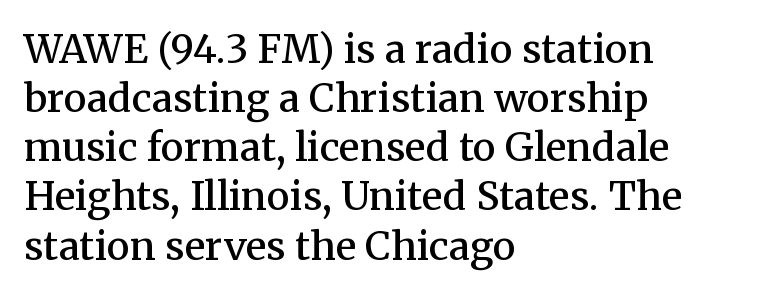
Q: Is the text bold? A: Semi-bold.
Q: Is the text italic (slanted)? A: No, it is upright.
Q: Is the typeface a serif or a sans-serif typeface? A: Serif.
Q: Is the text underlined? A: No.
Q: How is the paragraph aligned? A: Left-aligned.
Q: Is the spacing between letters normal or unusually wide? A: Normal.
Q: Is the spacing between lines tight, normal or loose? A: Normal.
Q: Width (condensed, normal, or wide)? A: Normal.
Q: Stroke contrast? A: Medium.
Q: x-height? A: Medium.
Q: Monospaced? A: No.
